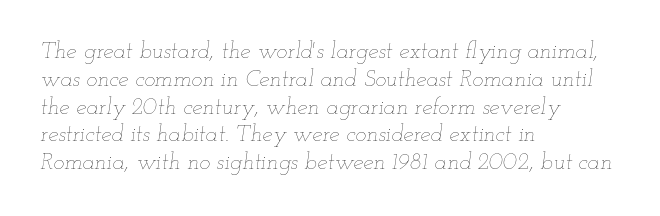
{"italic": "yes", "lean": "right", "slant_degrees": 12, "bold": "no", "underline": "no", "align": "left", "line_spacing_ratio": 1.21, "letter_spacing": "normal", "letter_spacing_em": 0.0, "glyph_px": 23}
